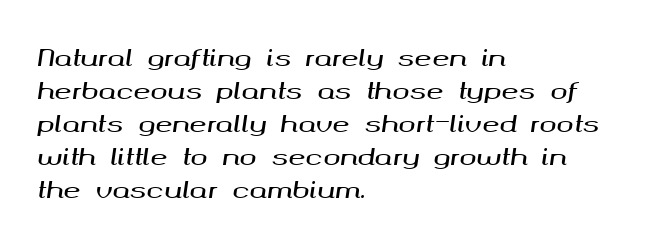
{"italic": "yes", "lean": "right", "slant_degrees": 8, "underline": "no", "align": "left", "line_spacing": "normal", "line_spacing_ratio": 1.44, "letter_spacing": "normal", "letter_spacing_em": 0.0, "glyph_px": 23}
